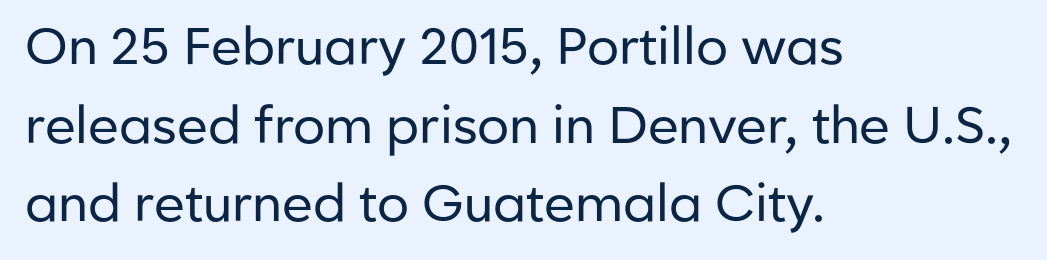
The letters advance in unequal steps, a hallmark of proportional type. The typography opts for an upright posture over an oblique one. Is there much room between lines? A standard amount, neither cramped nor airy. Caption: multi-line text, flush left, ragged right. Regarding serifs, this sample does without them. Bold? No — there's no thickening of the strokes.
